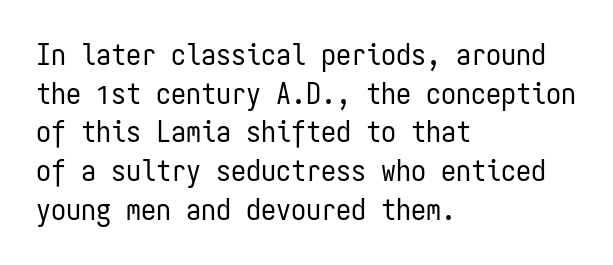
No word sits above an underline. Unlike a traditional serif, this face leaves its strokes unadorned. Looks like terminal output: every glyph gets an equal slot. The lettering stays uniformly vertical, giving the passage a roman look.
